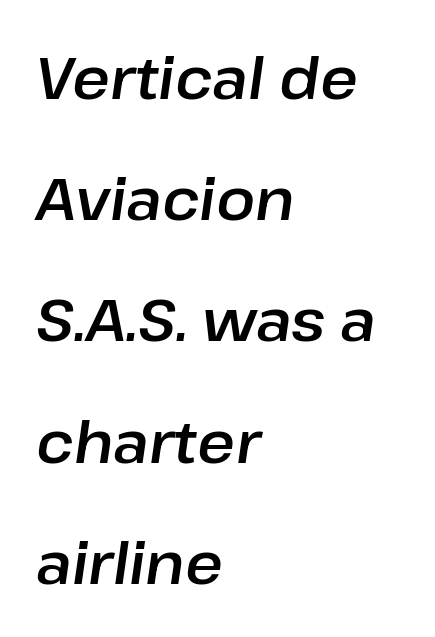
Q: Is the text italic (slanted)? A: Yes, it leans right by about 8 degrees.
Q: Is the text underlined? A: No.
Q: How is the paragraph aligned? A: Left-aligned.
Q: Is the spacing between letters normal or unusually wide? A: Normal.
Q: Is the spacing between lines tight, normal or loose? A: Loose.
Q: Width (condensed, normal, or wide)? A: Normal.
Q: Stroke contrast? A: Low.
Q: x-height? A: Medium.
Q: Monospaced? A: No.
